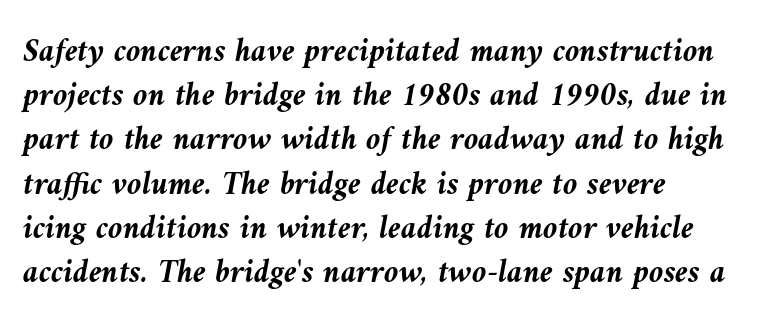
{"italic": "yes", "lean": "left", "slant_degrees": 10, "bold": "yes", "weight": "semibold", "width": "normal", "stroke_contrast": "medium", "x_height": "medium", "monospaced": "no", "underline": "no", "line_spacing": "normal", "line_spacing_ratio": 1.34, "letter_spacing": "normal", "letter_spacing_em": 0.0, "glyph_px": 33}
